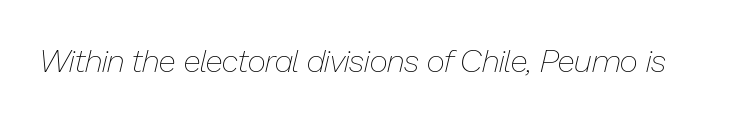
The image shows 32 px thin type, italic (leaning right); set normal letter spacing, not underlined; low stroke contrast and a medium x-height.
